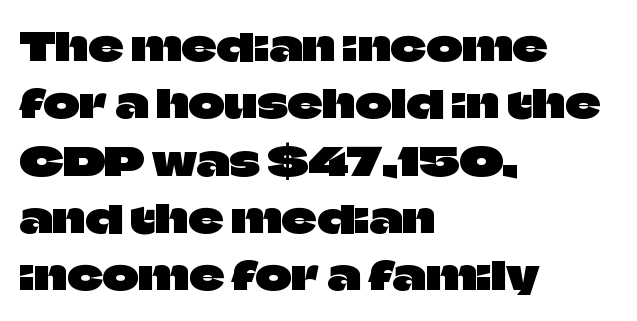
The image shows 39 px sans-serif type, upright; set left-aligned, normal line spacing (1.47x), normal letter spacing, not underlined; low stroke contrast and a large x-height.
